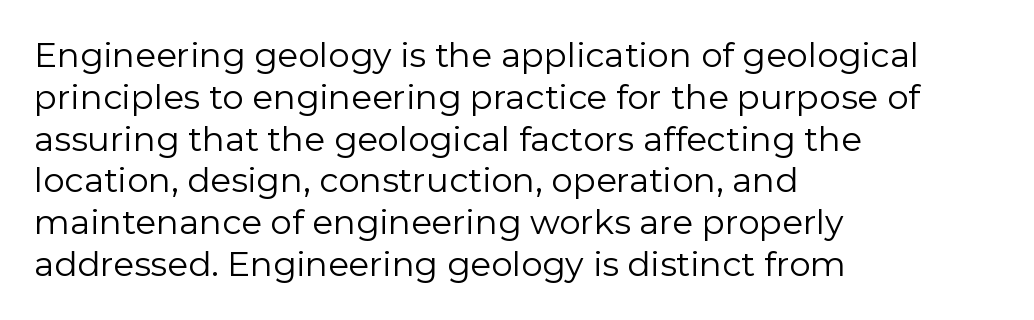
{"serif": "no", "italic": "no", "bold": "no", "weight": "regular", "width": "normal", "stroke_contrast": "low", "x_height": "medium", "monospaced": "no", "underline": "no", "align": "left", "line_spacing_ratio": 1.23, "letter_spacing": "normal", "letter_spacing_em": 0.0, "glyph_px": 34}
